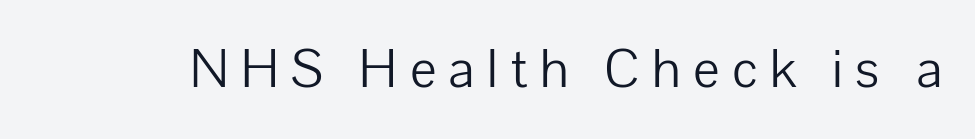
Q: Is the text bold? A: No.
Q: Is the text italic (slanted)? A: No, it is upright.
Q: Is the typeface a serif or a sans-serif typeface? A: Sans-serif.
Q: Is the text underlined? A: No.
Q: Is the spacing between letters normal or unusually wide? A: Unusually wide.
Q: Width (condensed, normal, or wide)? A: Normal.
Q: Stroke contrast? A: Low.
Q: x-height? A: Medium.
Q: Monospaced? A: No.
